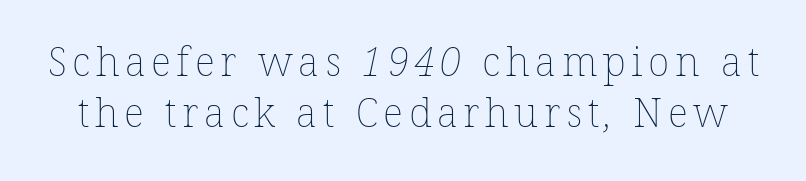
Vertically, the passage feels balanced, rows spaced as you'd expect. Note the varied advance widths — an 'i' is clearly narrower than an 'm'. No extra ink here — the face is not bold. This rendering features lettering with no underline.
